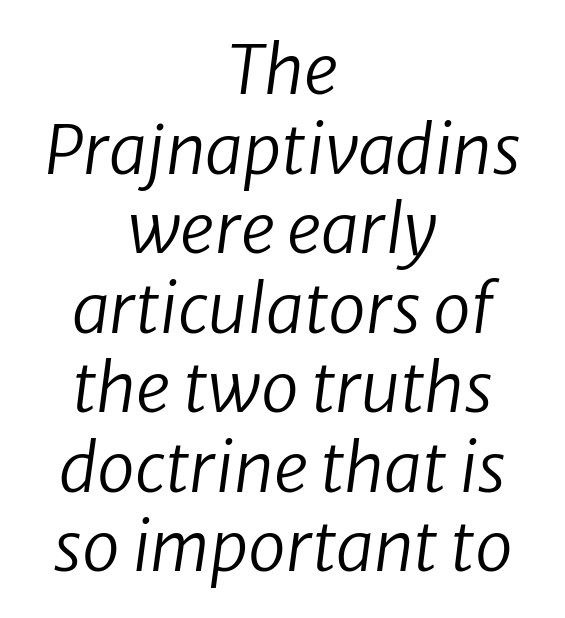
{"italic": "yes", "lean": "right", "slant_degrees": 8, "bold": "no", "weight": "regular", "width": "normal", "stroke_contrast": "low", "x_height": "medium", "monospaced": "no", "underline": "no", "align": "center", "line_spacing_ratio": 1.17, "letter_spacing": "normal", "letter_spacing_em": 0.0, "glyph_px": 68}
